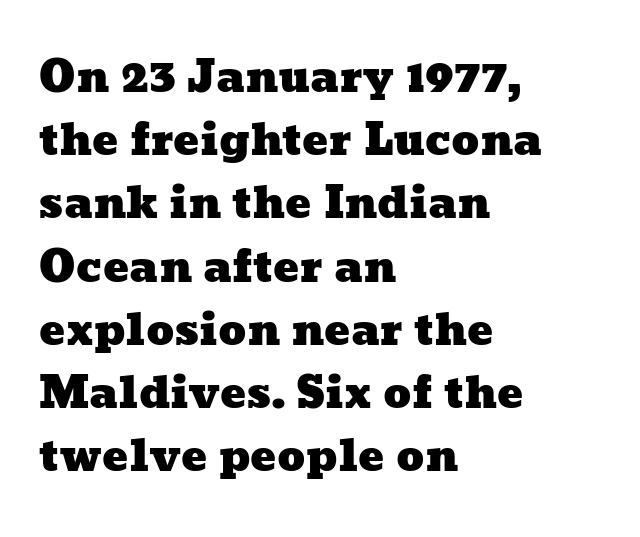
{"width": "wide", "stroke_contrast": "low", "x_height": "medium", "monospaced": "no", "underline": "no", "align": "left", "line_spacing": "normal", "line_spacing_ratio": 1.47, "letter_spacing": "normal", "letter_spacing_em": 0.0, "glyph_px": 43}
